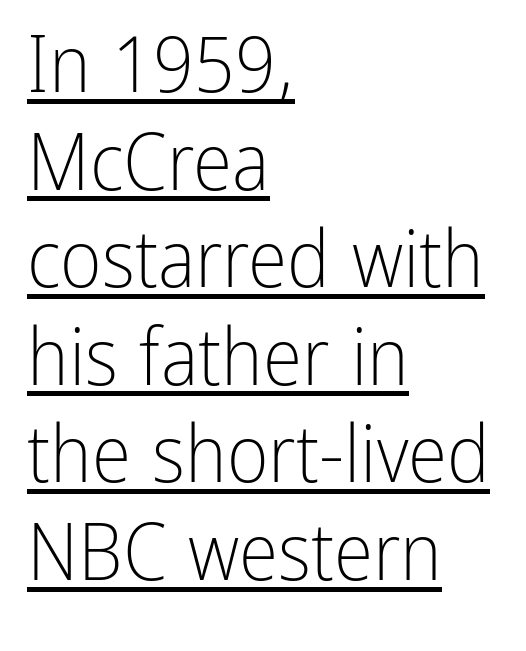
Q: Is the text bold? A: No.
Q: Is the text italic (slanted)? A: No, it is upright.
Q: Is the typeface a serif or a sans-serif typeface? A: Sans-serif.
Q: Is the text underlined? A: Yes.
Q: How is the paragraph aligned? A: Left-aligned.
Q: Is the spacing between letters normal or unusually wide? A: Normal.
Q: Width (condensed, normal, or wide)? A: Condensed.
Q: Stroke contrast? A: Low.
Q: x-height? A: Medium.
Q: Monospaced? A: No.
